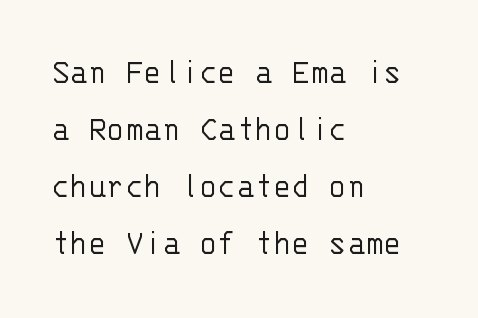
The image shows 38 px light sans-serif type, upright, monospaced; set left-aligned, normal line spacing (1.5x), normal letter spacing, not underlined; low stroke contrast and a large x-height.
